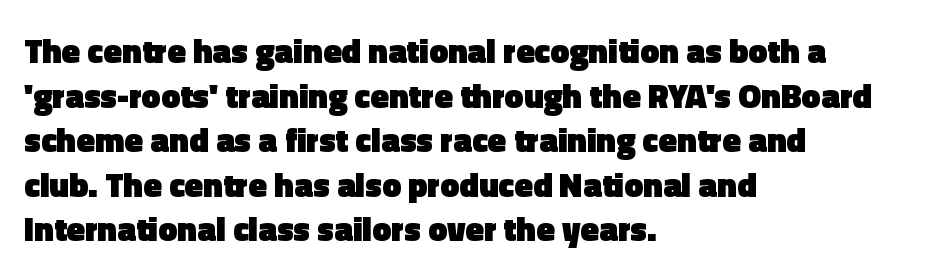
The image shows 34 px heavy sans-serif type, upright; set left-aligned, normal line spacing (1.31x), normal letter spacing, not underlined; a medium x-height.
